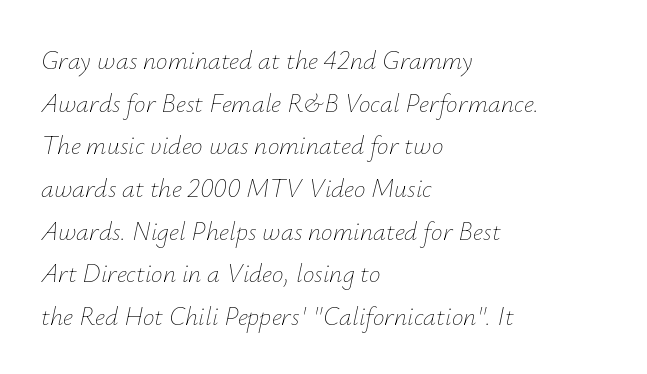
The image shows 26 px text type, italic (leaning right); set left-aligned, normal line spacing (1.64x), normal letter spacing, not underlined.
